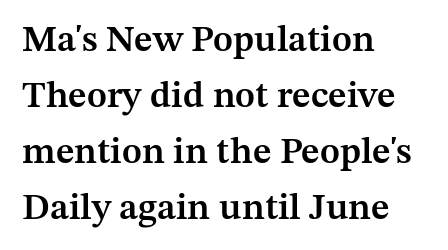
The image shows 37 px semibold serif type, upright; set left-aligned, normal line spacing (1.51x), normal letter spacing, not underlined; medium stroke contrast and a medium x-height.
